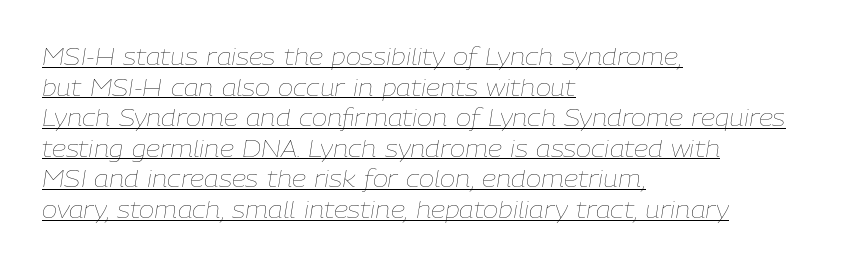
The image shows 23 px text type, italic (leaning right); set left-aligned, normal line spacing (1.33x), normal letter spacing, underlined.
